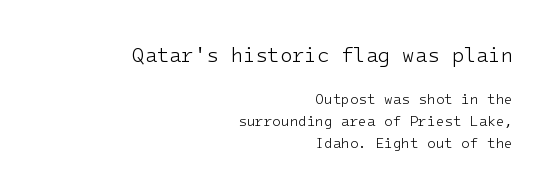
{"italic": "no", "bold": "no", "underline": "no", "align": "right", "line_spacing": "normal", "line_spacing_ratio": 1.58, "letter_spacing": "normal", "letter_spacing_em": 0.0, "larger_block": "first", "size_ratio": 1.43, "glyph_px": 20}
